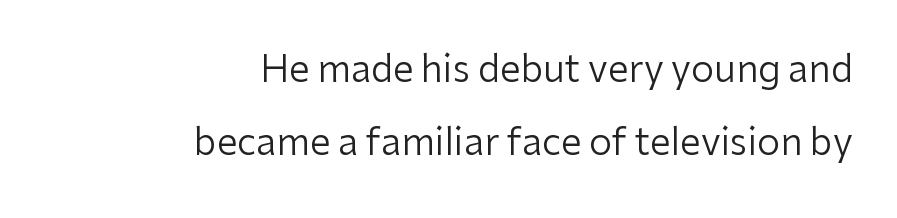
Q: Is the text bold? A: No.
Q: Is the text italic (slanted)? A: No, it is upright.
Q: Is the typeface a serif or a sans-serif typeface? A: Sans-serif.
Q: Is the text underlined? A: No.
Q: How is the paragraph aligned? A: Right-aligned.
Q: Is the spacing between letters normal or unusually wide? A: Normal.
Q: Is the spacing between lines tight, normal or loose? A: Loose.
Q: Width (condensed, normal, or wide)? A: Normal.
Q: Stroke contrast? A: Low.
Q: x-height? A: Medium.
Q: Monospaced? A: No.
